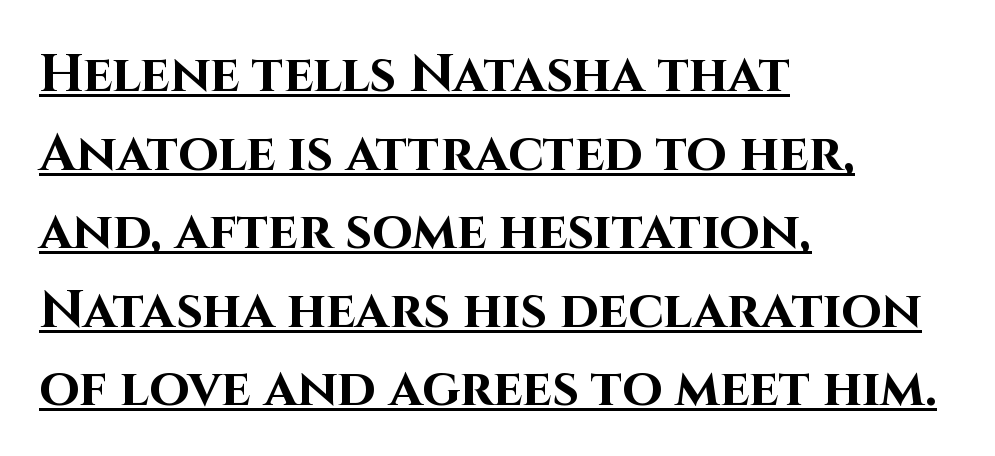
The type family on display is of the sans-serif kind. This rendering uses left alignment, leaving the right contour irregular. I'd describe the lettering as bold — thick and assertive. This sample has the flowing, uneven cadence of proportional lettering. This is roman type, the default non-slanted kind.
